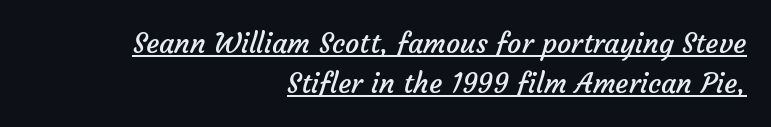
Q: Is the text bold? A: No.
Q: Is the typeface a serif or a sans-serif typeface? A: Sans-serif.
Q: Is the text underlined? A: Yes.
Q: How is the paragraph aligned? A: Right-aligned.
Q: Is the spacing between letters normal or unusually wide? A: Normal.
Q: Is the spacing between lines tight, normal or loose? A: Normal.
Q: Width (condensed, normal, or wide)? A: Normal.
Q: Stroke contrast? A: Low.
Q: x-height? A: Medium.
Q: Monospaced? A: No.
